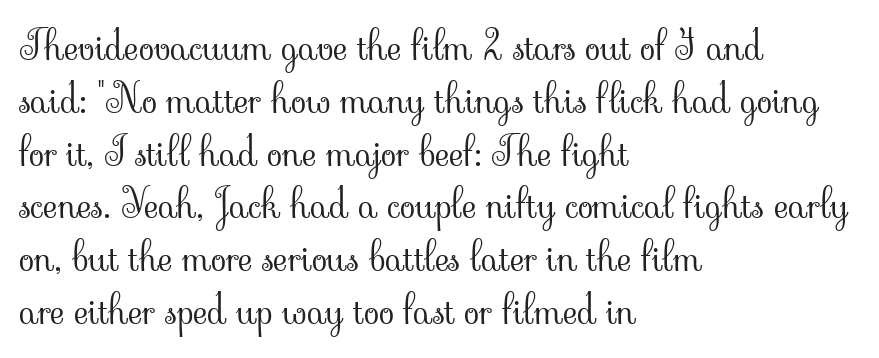
The image shows 40 px light serif type, upright; set left-aligned, normal line spacing (1.32x), normal letter spacing, not underlined; low stroke contrast and a small x-height.
